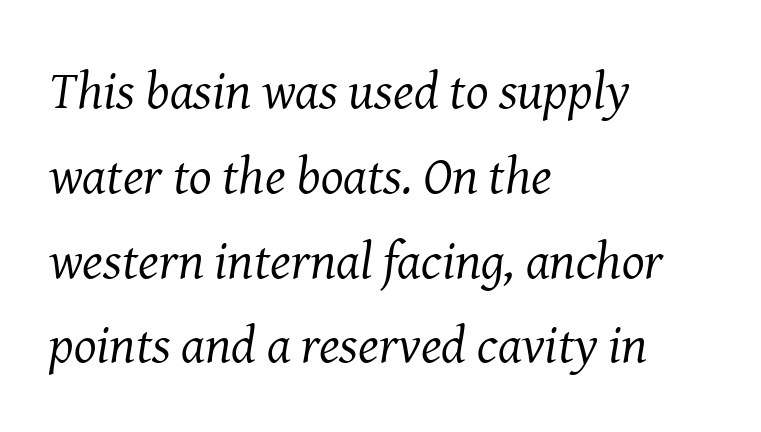
Q: Is the text bold? A: No.
Q: Is the text italic (slanted)? A: Yes, it leans right by about 8 degrees.
Q: Is the typeface a serif or a sans-serif typeface? A: Serif.
Q: Is the text underlined? A: No.
Q: How is the paragraph aligned? A: Left-aligned.
Q: Is the spacing between letters normal or unusually wide? A: Normal.
Q: Is the spacing between lines tight, normal or loose? A: Normal.
Q: Width (condensed, normal, or wide)? A: Normal.
Q: Stroke contrast? A: Medium.
Q: x-height? A: Medium.
Q: Monospaced? A: No.
